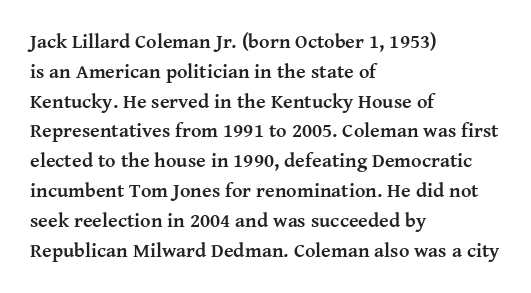
The image shows 20 px bold type, upright; set left-aligned, normal line spacing (1.49x), normal letter spacing, not underlined.
